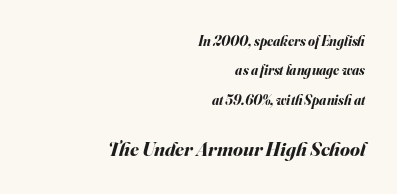
{"italic": "yes", "lean": "right", "slant_degrees": 16, "bold": "yes", "underline": "no", "align": "right", "line_spacing": "loose", "line_spacing_ratio": 2.09, "letter_spacing": "normal", "letter_spacing_em": 0.0, "larger_block": "second", "size_ratio": 1.43, "glyph_px": 20}
